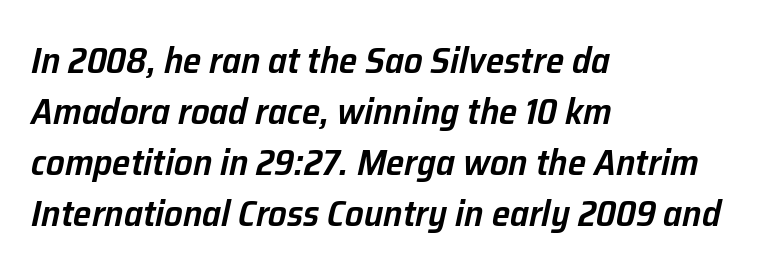
Q: Is the text bold? A: Semi-bold.
Q: Is the text italic (slanted)? A: Yes, it leans right by about 12 degrees.
Q: Is the text underlined? A: No.
Q: How is the paragraph aligned? A: Left-aligned.
Q: Is the spacing between letters normal or unusually wide? A: Normal.
Q: Is the spacing between lines tight, normal or loose? A: Normal.
Q: Width (condensed, normal, or wide)? A: Normal.
Q: Stroke contrast? A: Low.
Q: x-height? A: Medium.
Q: Monospaced? A: No.
